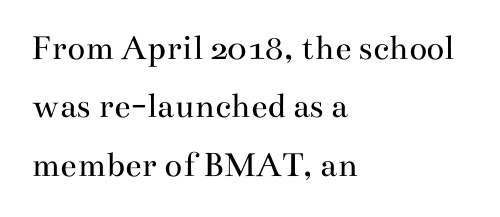
Notice how the stems are strictly vertical — no italics here. The paragraph has a hard left edge and a soft right edge. The gaps between neighbouring characters are ordinary and unremarkable. Plain, unruled lines of type. These glyphs show unthickened strokes, regular width or finer.
